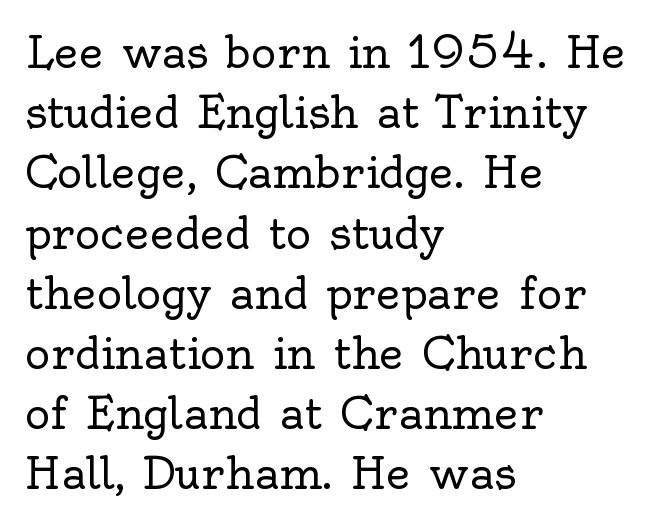
{"serif": "yes", "italic": "no", "bold": "no", "weight": "regular", "width": "normal", "x_height": "small", "monospaced": "no", "underline": "no", "align": "left", "line_spacing": "normal", "line_spacing_ratio": 1.4, "letter_spacing": "normal", "letter_spacing_em": 0.0, "glyph_px": 43}
